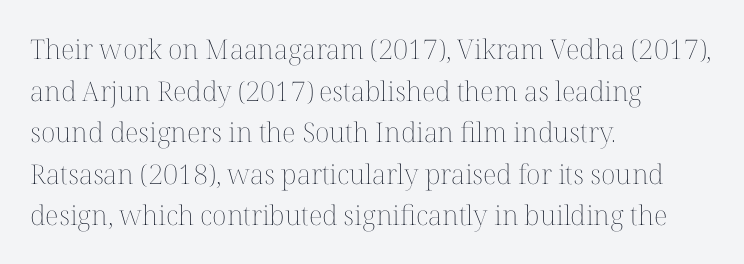
This sample uses an upright cut, with every glyph sitting square on the baseline. Lines of text with bare space underneath. The setting favours the left margin, as ordinary paragraphs usually do. Leading: standard. The typesetting does not lean heavy: it is not bold. You could call the tracking neutral — neither tight nor loose.
